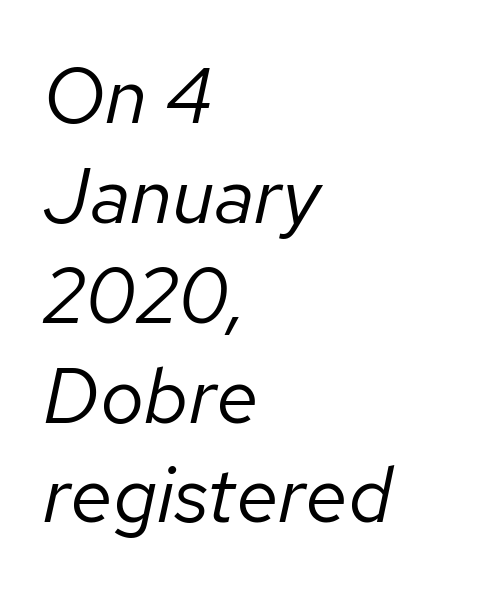
The image shows 78 px regular-weight type, italic (leaning right); set left-aligned, normal line spacing (1.28x), normal letter spacing, not underlined; low stroke contrast and a medium x-height.
